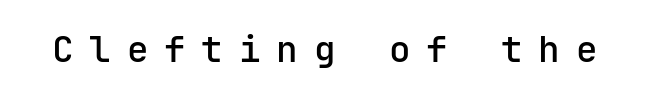
A semibold gives these letters moderate extra thickness, short of bold. Spacing between characters has been opened up far beyond the box default. Clear beneath every line of the passage. Unlike italic type, these characters show no tilt at all.
